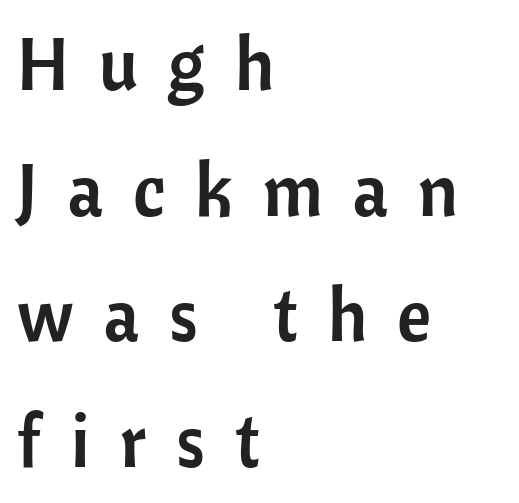
Q: Is the text italic (slanted)? A: No, it is upright.
Q: Is the typeface a serif or a sans-serif typeface? A: Sans-serif.
Q: Is the text underlined? A: No.
Q: How is the paragraph aligned? A: Left-aligned.
Q: Is the spacing between letters normal or unusually wide? A: Unusually wide.
Q: Width (condensed, normal, or wide)? A: Normal.
Q: Stroke contrast? A: Low.
Q: x-height? A: Medium.
Q: Monospaced? A: No.
